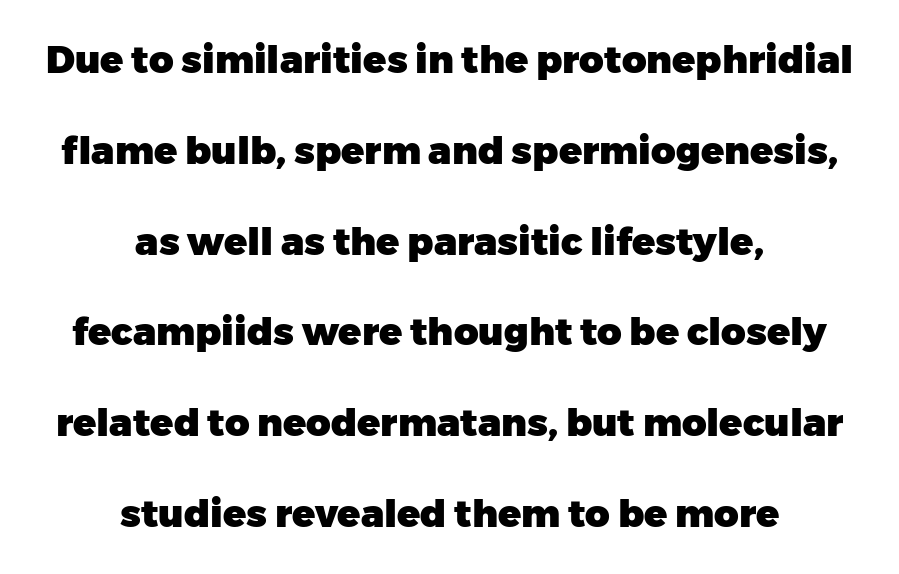
Q: Is the text bold? A: Yes.
Q: Is the text italic (slanted)? A: No, it is upright.
Q: Is the typeface a serif or a sans-serif typeface? A: Sans-serif.
Q: Is the text underlined? A: No.
Q: How is the paragraph aligned? A: Centered.
Q: Is the spacing between letters normal or unusually wide? A: Normal.
Q: Is the spacing between lines tight, normal or loose? A: Loose.
Q: Width (condensed, normal, or wide)? A: Normal.
Q: Stroke contrast? A: Low.
Q: x-height? A: Medium.
Q: Monospaced? A: No.
